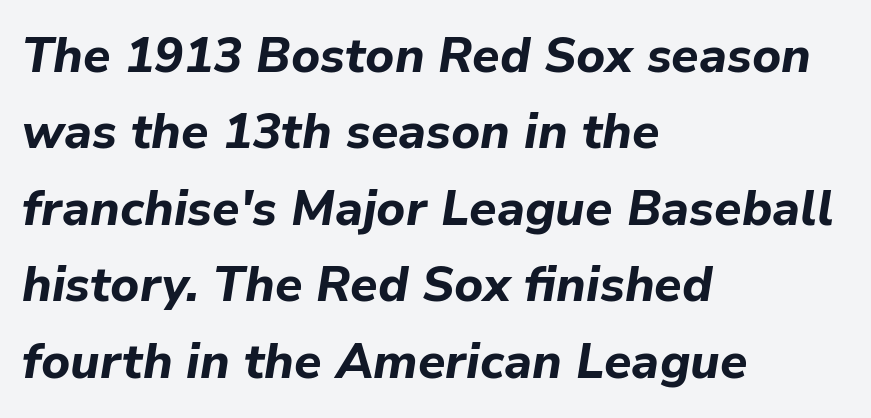
The image shows 49 px bold type, italic (leaning right); set left-aligned, normal line spacing (1.56x), normal letter spacing, not underlined; low stroke contrast and a medium x-height.
